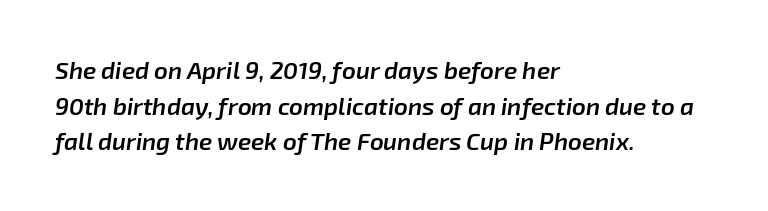
Q: Is the text bold? A: Semi-bold.
Q: Is the text italic (slanted)? A: Yes, it leans right by about 8 degrees.
Q: Is the text underlined? A: No.
Q: How is the paragraph aligned? A: Left-aligned.
Q: Is the spacing between letters normal or unusually wide? A: Normal.
Q: Is the spacing between lines tight, normal or loose? A: Normal.
